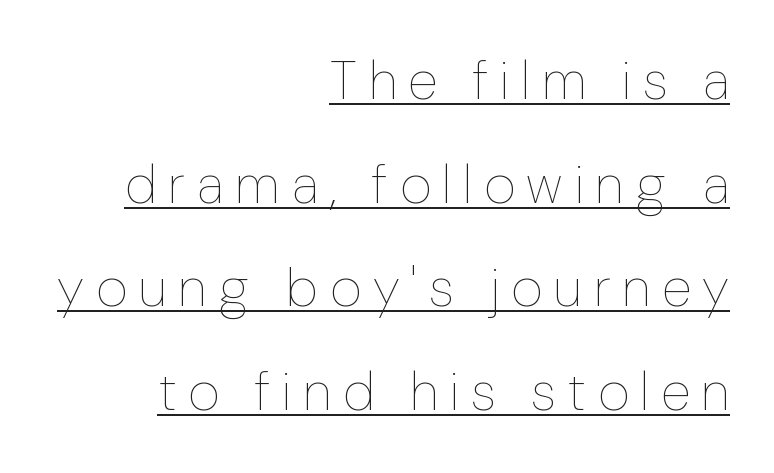
{"italic": "no", "bold": "no", "weight": "thin", "width": "normal", "stroke_contrast": "low", "x_height": "medium", "monospaced": "no", "underline": "yes", "align": "right", "line_spacing": "loose", "line_spacing_ratio": 1.92, "letter_spacing": "wide", "letter_spacing_em": 0.22, "glyph_px": 54}
